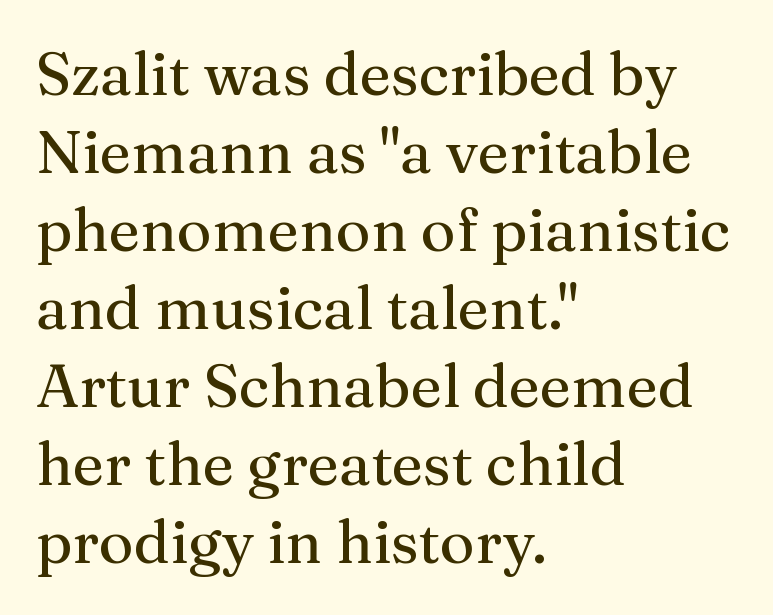
Q: Is the text italic (slanted)? A: No, it is upright.
Q: Is the typeface a serif or a sans-serif typeface? A: Serif.
Q: Is the text underlined? A: No.
Q: How is the paragraph aligned? A: Left-aligned.
Q: Is the spacing between letters normal or unusually wide? A: Normal.
Q: Is the spacing between lines tight, normal or loose? A: Normal.
Q: Width (condensed, normal, or wide)? A: Normal.
Q: Stroke contrast? A: Medium.
Q: x-height? A: Medium.
Q: Monospaced? A: No.
